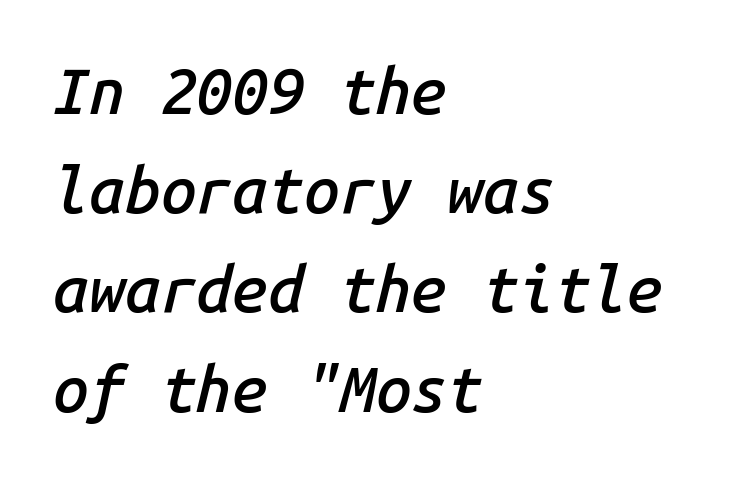
The rendering uses a semibold face; strokes are thickened but not to full bold. Slant detected: the letters are inclined. Students, observe: this is what conventionally led text looks like. The zone under the glyphs is completely vacant. Does the copy run flush right? No — it runs flush left. Monospaced: the letters line up in strict vertical columns.
